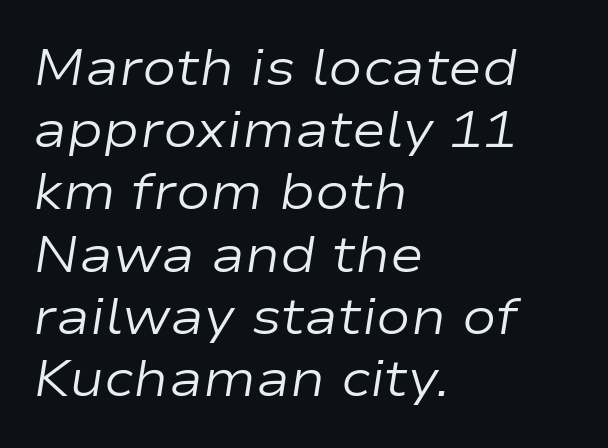
Q: Is the text bold? A: No.
Q: Is the text italic (slanted)? A: Yes, it leans right by about 9 degrees.
Q: Is the text underlined? A: No.
Q: How is the paragraph aligned? A: Left-aligned.
Q: Is the spacing between letters normal or unusually wide? A: Normal.
Q: Width (condensed, normal, or wide)? A: Wide.
Q: Stroke contrast? A: Low.
Q: x-height? A: Medium.
Q: Monospaced? A: No.
